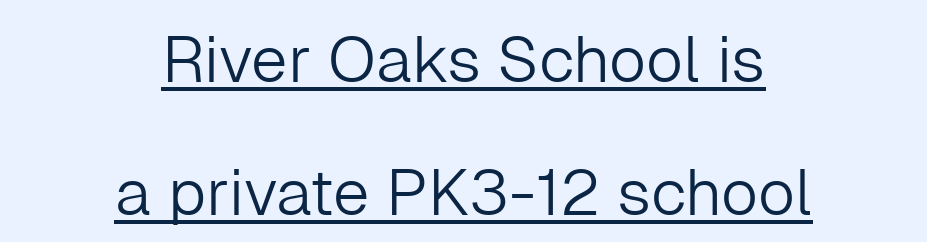
The image shows 65 px light sans-serif type, upright; set centered, loose line spacing (2.05x), normal letter spacing, underlined; low stroke contrast and a medium x-height.
